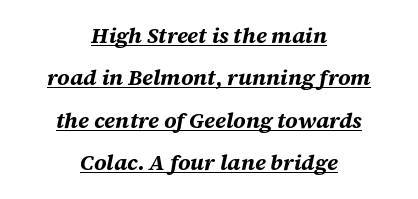
{"italic": "yes", "lean": "right", "slant_degrees": 12, "bold": "yes", "underline": "yes", "align": "center", "line_spacing": "loose", "line_spacing_ratio": 1.93, "letter_spacing": "normal", "letter_spacing_em": 0.0, "glyph_px": 22}
